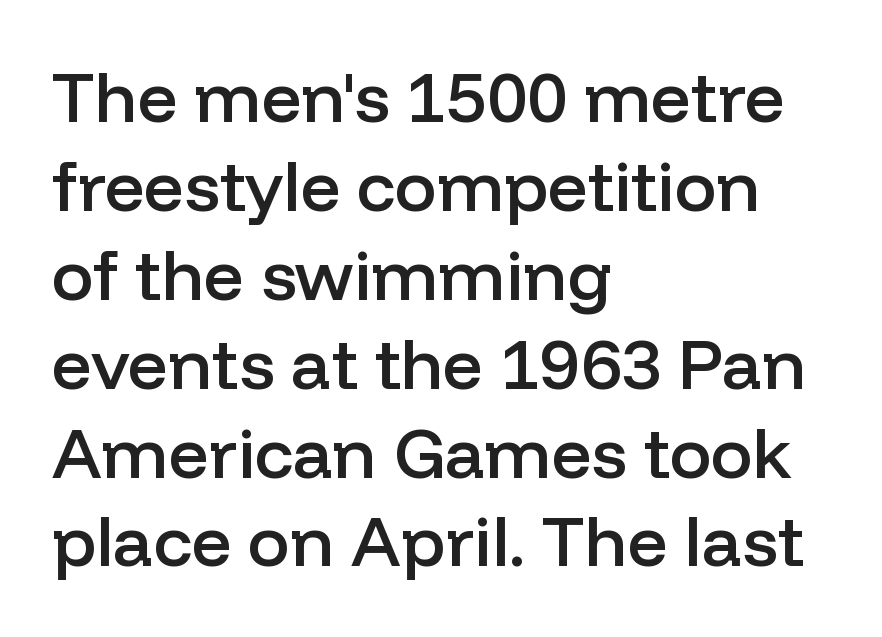
This sample has the flowing, uneven cadence of proportional lettering. Is the block centered? No — it sits flush against the left margin. What's the leading like? Ordinary, nothing unusual. If you drew a line through each stem, it would be perfectly vertical.
